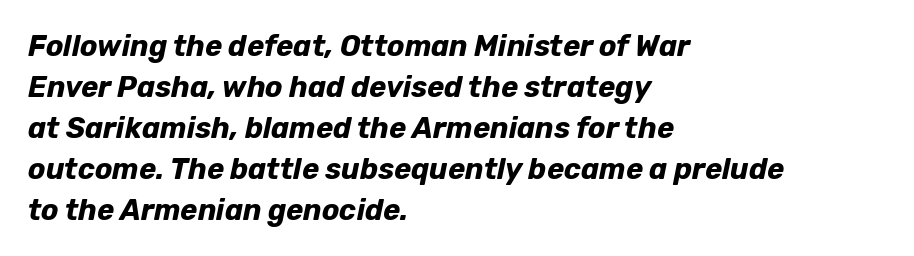
Q: Is the text bold? A: Yes.
Q: Is the text italic (slanted)? A: Yes, it leans right by about 12 degrees.
Q: Is the text underlined? A: No.
Q: How is the paragraph aligned? A: Left-aligned.
Q: Is the spacing between letters normal or unusually wide? A: Normal.
Q: Is the spacing between lines tight, normal or loose? A: Normal.
Q: Width (condensed, normal, or wide)? A: Normal.
Q: Stroke contrast? A: Low.
Q: x-height? A: Medium.
Q: Monospaced? A: No.
